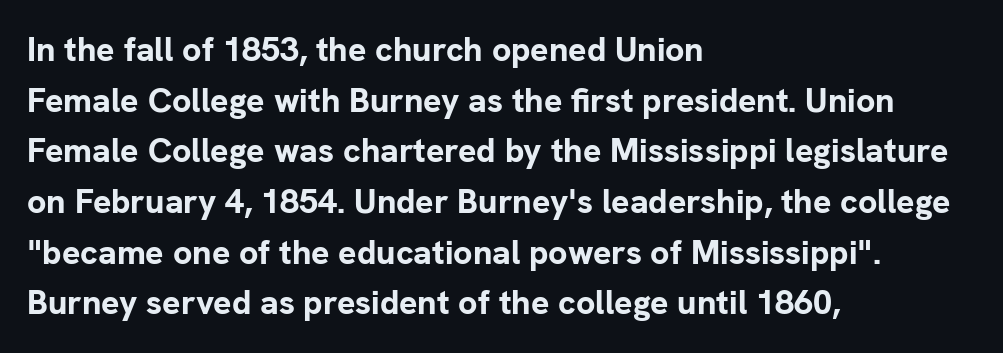
Q: Is the text bold? A: Yes.
Q: Is the text italic (slanted)? A: No, it is upright.
Q: Is the typeface a serif or a sans-serif typeface? A: Sans-serif.
Q: Is the text underlined? A: No.
Q: How is the paragraph aligned? A: Left-aligned.
Q: Is the spacing between letters normal or unusually wide? A: Normal.
Q: Is the spacing between lines tight, normal or loose? A: Normal.
Q: Width (condensed, normal, or wide)? A: Normal.
Q: Stroke contrast? A: Low.
Q: x-height? A: Medium.
Q: Monospaced? A: No.
